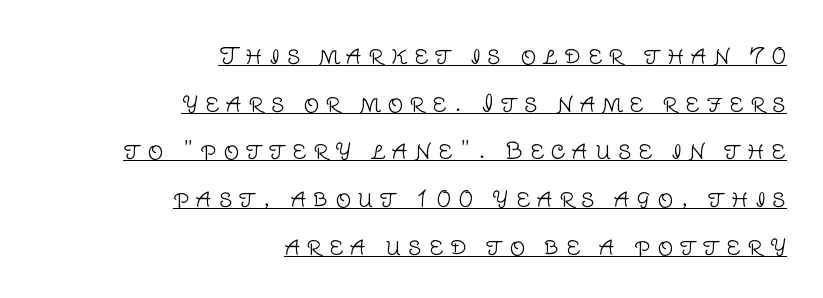
{"bold": "no", "underline": "yes", "align": "right", "line_spacing": "loose", "line_spacing_ratio": 2.17, "letter_spacing": "wide", "letter_spacing_em": 0.31, "glyph_px": 22}
